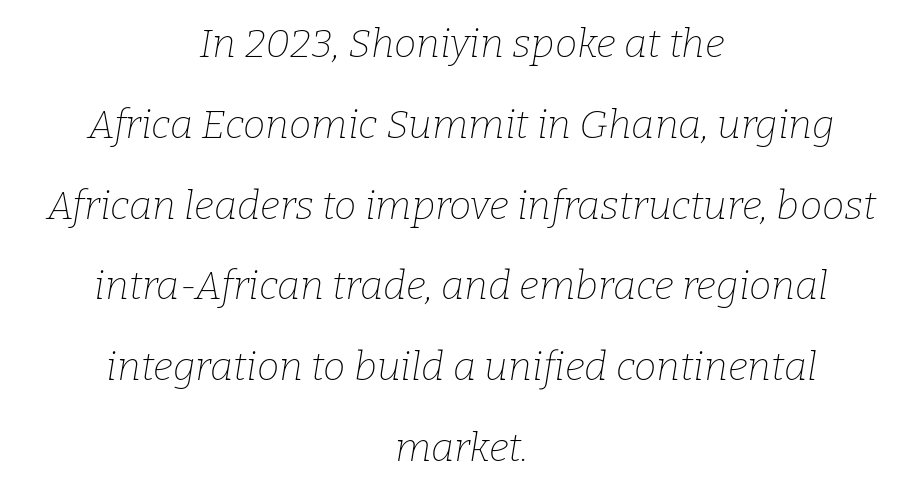
Is this a fixed-width face? No — the glyphs have proportional, varying widths. Layout note: lines centered. Is this a sans? No — the strokes have serifs. Descenders hang freely into open space.
